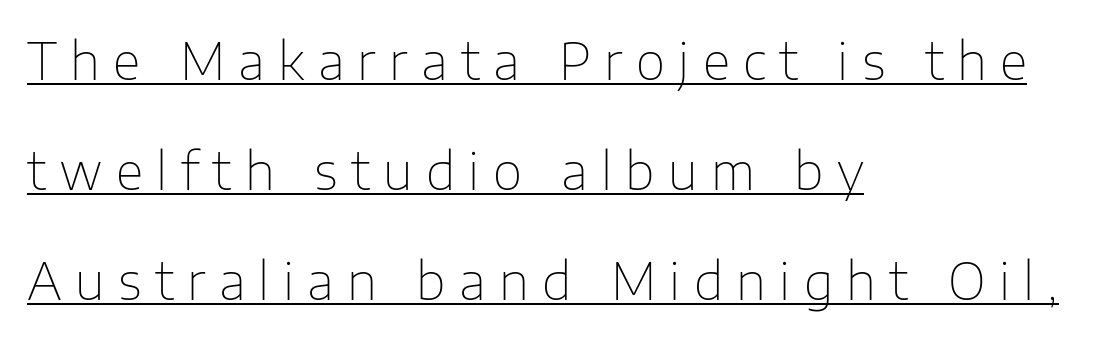
Q: Is the text bold? A: No.
Q: Is the text italic (slanted)? A: No, it is upright.
Q: Is the typeface a serif or a sans-serif typeface? A: Sans-serif.
Q: Is the text underlined? A: Yes.
Q: How is the paragraph aligned? A: Left-aligned.
Q: Is the spacing between letters normal or unusually wide? A: Unusually wide.
Q: Is the spacing between lines tight, normal or loose? A: Loose.
Q: Width (condensed, normal, or wide)? A: Normal.
Q: Stroke contrast? A: Low.
Q: x-height? A: Medium.
Q: Monospaced? A: No.
